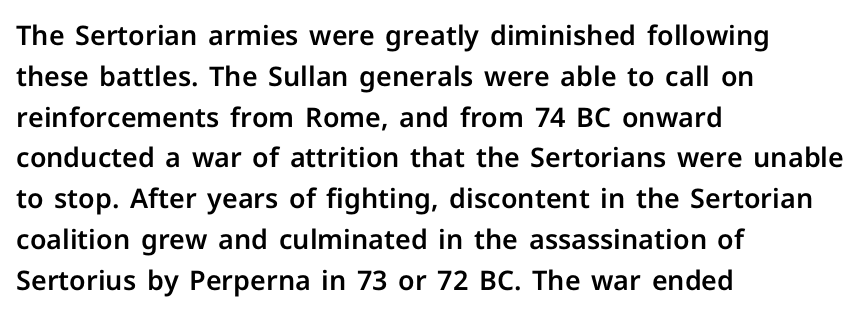
The image shows 27 px text type, upright; set left-aligned, normal line spacing (1.51x), normal letter spacing, not underlined.
